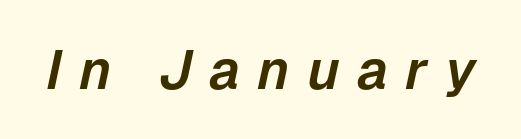
Q: Is the text italic (slanted)? A: Yes, it leans right by about 12 degrees.
Q: Is the text underlined? A: No.
Q: Is the spacing between letters normal or unusually wide? A: Unusually wide.
Q: Width (condensed, normal, or wide)? A: Normal.
Q: Stroke contrast? A: Low.
Q: x-height? A: Medium.
Q: Monospaced? A: No.
